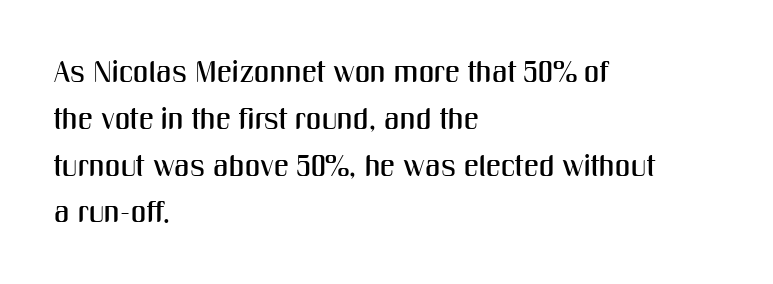
Q: Is the text italic (slanted)? A: No, it is upright.
Q: Is the typeface a serif or a sans-serif typeface? A: Sans-serif.
Q: Is the text underlined? A: No.
Q: How is the paragraph aligned? A: Left-aligned.
Q: Is the spacing between letters normal or unusually wide? A: Normal.
Q: Is the spacing between lines tight, normal or loose? A: Normal.
Q: Width (condensed, normal, or wide)? A: Condensed.
Q: Stroke contrast? A: Medium.
Q: x-height? A: Medium.
Q: Monospaced? A: No.
